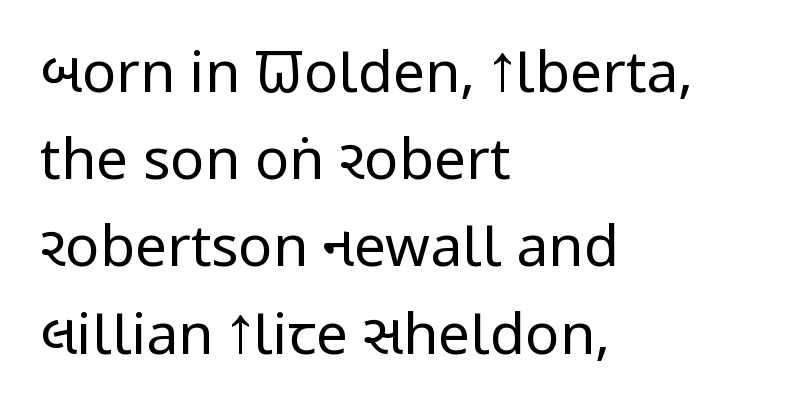
Summary of vertical rhythm: regular, with standard interline spacing. Proportional: the letters do not fall into vertical columns. This is roman type, the default non-slanted kind. Caption: multi-line text, flush left, ragged right. Weight: not bold — regular or lighter.
